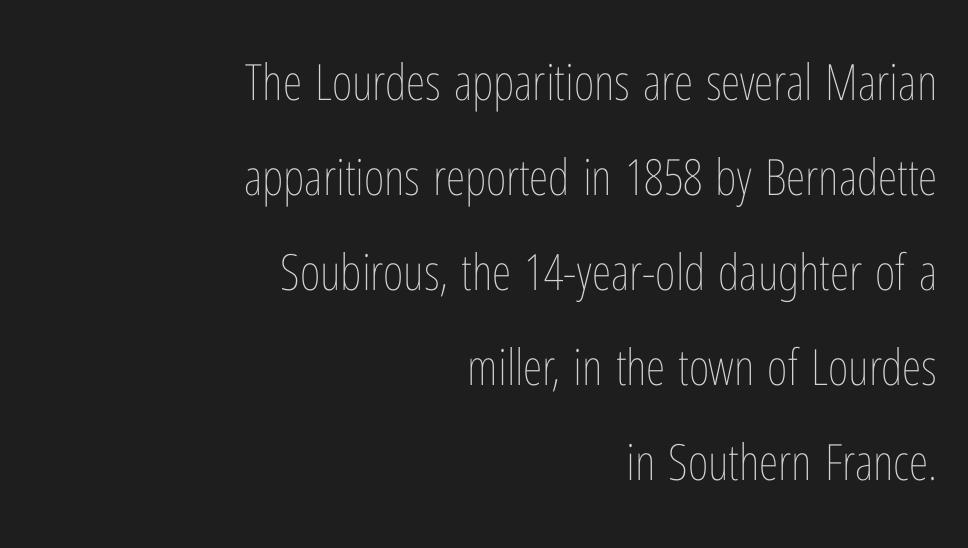
{"italic": "no", "bold": "no", "weight": "thin", "width": "condensed", "stroke_contrast": "low", "x_height": "medium", "monospaced": "no", "underline": "no", "align": "right", "line_spacing": "loose", "line_spacing_ratio": 1.9, "letter_spacing": "normal", "letter_spacing_em": 0.0, "glyph_px": 50}
